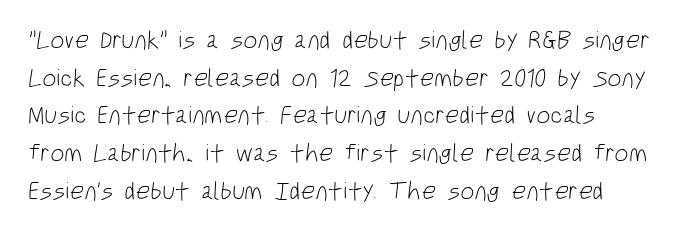
The image shows 25 px text type; set normal line spacing (1.51x), normal letter spacing, not underlined.
